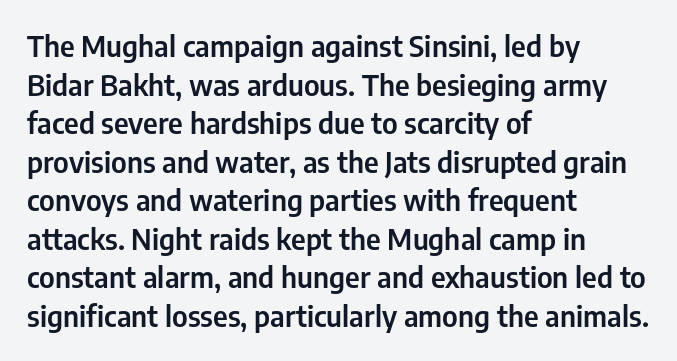
Does extra space separate the letters? No, they use regular spacing. Check where the strokes stop: nothing finishes them off — pure sans. Posture: upright roman. Baseline-to-baseline distance is the conventional proportion of letter height.
